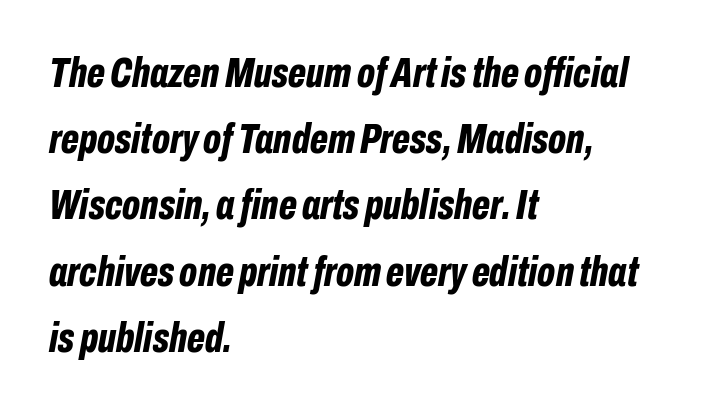
Letter spacing: default. This block has exactly the height ordinary leading produces. Weight check: bold — yes, fully. Anything drawn beneath the words? Only blank space. The setting favours the left margin, as ordinary paragraphs usually do.
